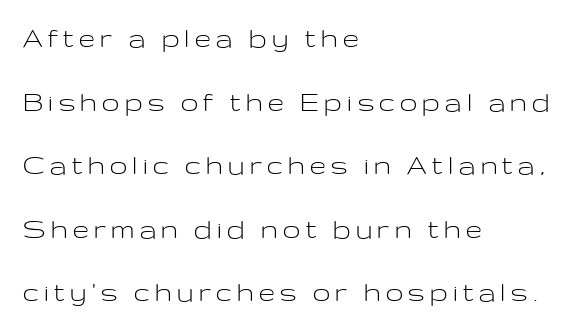
Q: Is the text bold? A: No.
Q: Is the text italic (slanted)? A: No, it is upright.
Q: Is the typeface a serif or a sans-serif typeface? A: Sans-serif.
Q: Is the text underlined? A: No.
Q: How is the paragraph aligned? A: Left-aligned.
Q: Is the spacing between lines tight, normal or loose? A: Loose.
Q: Width (condensed, normal, or wide)? A: Wide.
Q: Stroke contrast? A: Low.
Q: x-height? A: Medium.
Q: Monospaced? A: No.
